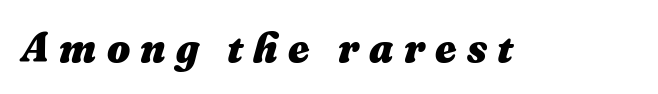
Q: Is the text bold? A: Yes.
Q: Is the text italic (slanted)? A: Yes, it leans right by about 16 degrees.
Q: Is the text underlined? A: No.
Q: Is the spacing between letters normal or unusually wide? A: Unusually wide.
Q: Width (condensed, normal, or wide)? A: Normal.
Q: Stroke contrast? A: Medium.
Q: x-height? A: Medium.
Q: Monospaced? A: No.
